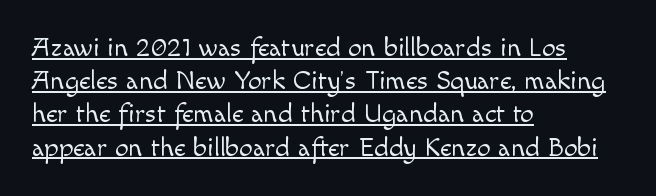
{"italic": "no", "bold": "no", "underline": "yes", "align": "left", "line_spacing_ratio": 1.23, "letter_spacing": "normal", "letter_spacing_em": 0.0, "glyph_px": 27}
